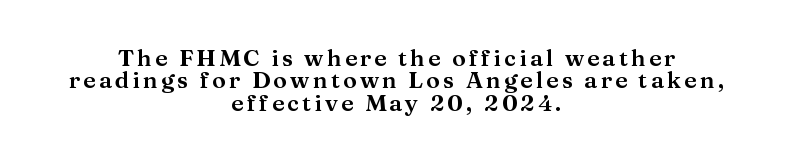
Casual observation: everything's sitting right in the middle. Vertical strokes here are truly vertical. Descenders hang freely into open space. What's the leading like? Squeezed, with rows nearly overlapping.
